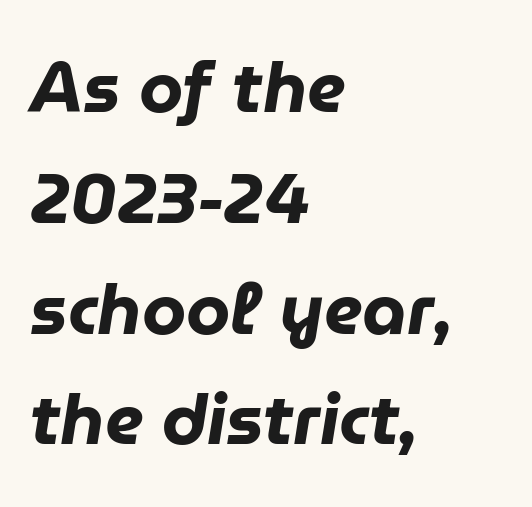
The image shows 71 px heavy type, italic (leaning right); set left-aligned, normal line spacing (1.56x), normal letter spacing, not underlined; low stroke contrast and a medium x-height.
